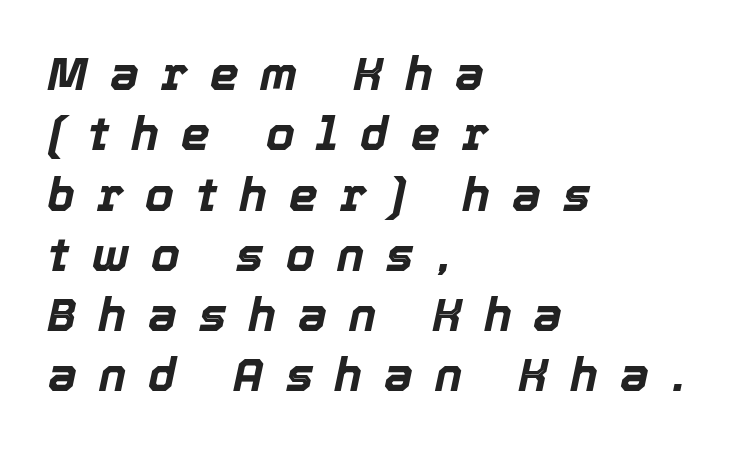
Q: Is the text bold? A: Yes.
Q: Is the text italic (slanted)? A: Yes, it leans right by about 12 degrees.
Q: Is the text underlined? A: No.
Q: How is the paragraph aligned? A: Left-aligned.
Q: Is the spacing between letters normal or unusually wide? A: Unusually wide.
Q: Is the spacing between lines tight, normal or loose? A: Normal.
Q: Width (condensed, normal, or wide)? A: Normal.
Q: x-height? A: Medium.
Q: Monospaced? A: No.
